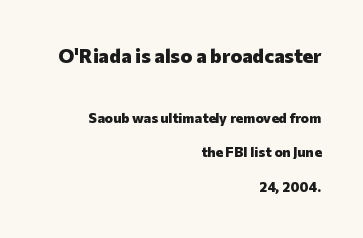
Q: Is the text bold? A: Yes.
Q: Is the text italic (slanted)? A: No, it is upright.
Q: Is the text underlined? A: No.
Q: How is the paragraph aligned? A: Right-aligned.
Q: Is the spacing between letters normal or unusually wide? A: Normal.
Q: Is the spacing between lines tight, normal or loose? A: Loose.
Q: Which block of text is set in a larger size, the first (top) or the second (bottom)? A: The first (top) one.
